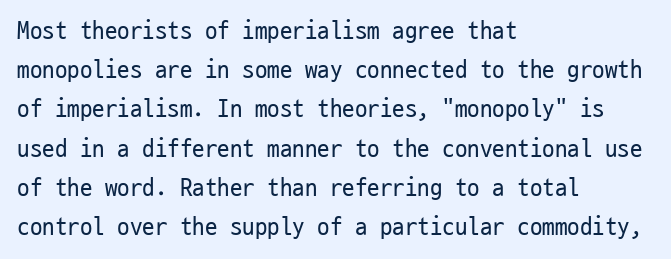
The image shows 25 px text type, upright; set left-aligned, normal line spacing (1.57x), normal letter spacing, not underlined.
